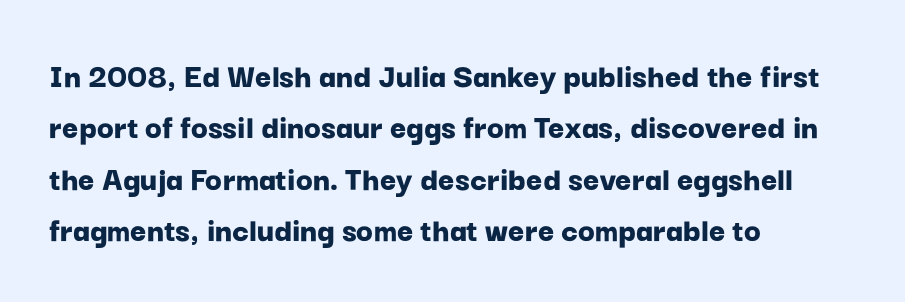
Q: Is the text bold? A: Yes.
Q: Is the text italic (slanted)? A: No, it is upright.
Q: Is the typeface a serif or a sans-serif typeface? A: Sans-serif.
Q: Is the text underlined? A: No.
Q: How is the paragraph aligned? A: Left-aligned.
Q: Is the spacing between letters normal or unusually wide? A: Normal.
Q: Is the spacing between lines tight, normal or loose? A: Normal.
Q: Width (condensed, normal, or wide)? A: Normal.
Q: Stroke contrast? A: Low.
Q: x-height? A: Medium.
Q: Monospaced? A: No.
